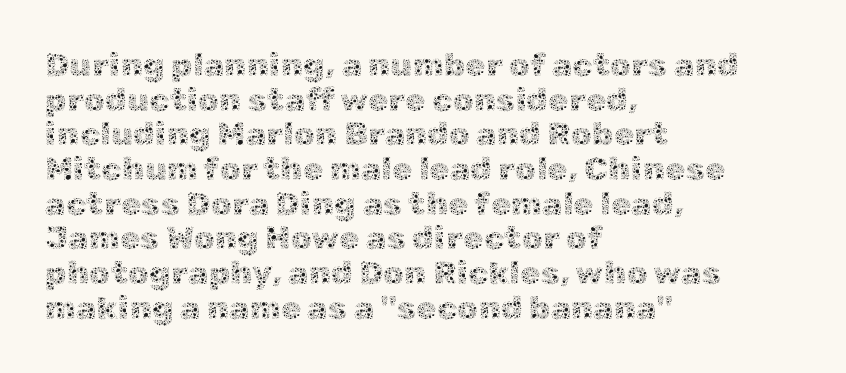
The passage shown is typed in a proportional face where columns would drift. The characters are drawn with everyday or finer stroke widths. No word sits above an underline. This sample is left-justified, so line endings fall wherever the words run out.
